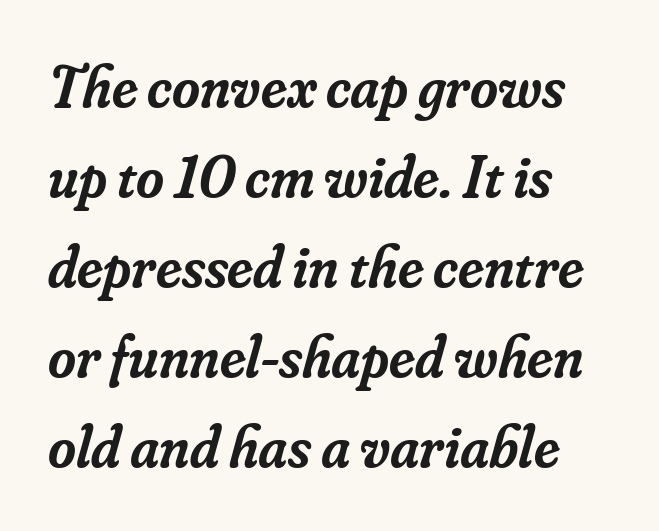
Q: Is the text bold? A: Semi-bold.
Q: Is the text italic (slanted)? A: Yes, it leans right by about 16 degrees.
Q: Is the typeface a serif or a sans-serif typeface? A: Serif.
Q: Is the text underlined? A: No.
Q: How is the paragraph aligned? A: Left-aligned.
Q: Is the spacing between letters normal or unusually wide? A: Normal.
Q: Is the spacing between lines tight, normal or loose? A: Normal.
Q: Width (condensed, normal, or wide)? A: Normal.
Q: Stroke contrast? A: Low.
Q: x-height? A: Small.
Q: Monospaced? A: No.
